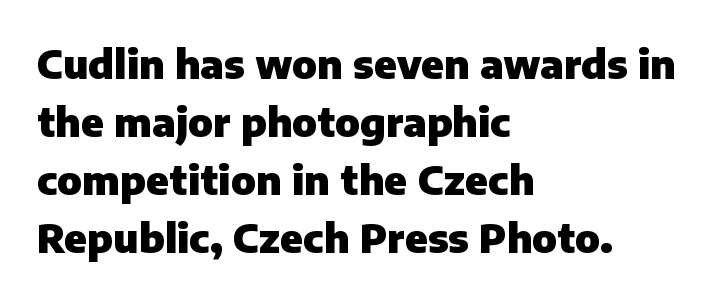
Compared with typical paragraphs, the rows here are spaced about the same. Nope, no serifs anywhere on these letters. Which margin do the lines hug? The left one — the right edge is uneven. Heavy, bold letterforms.
